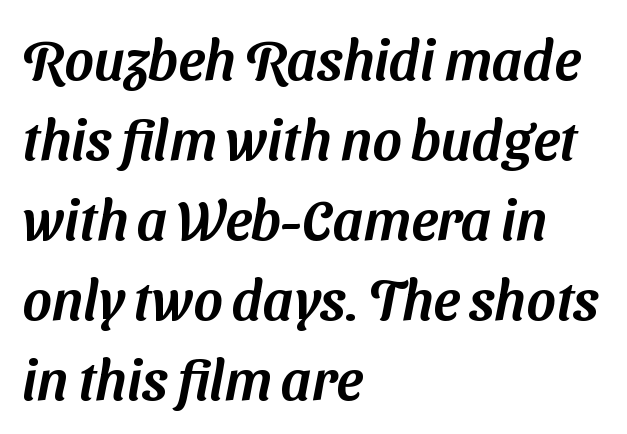
The image shows 56 px sans-serif type; set left-aligned, normal line spacing (1.43x), normal letter spacing, not underlined; medium stroke contrast and a medium x-height.
